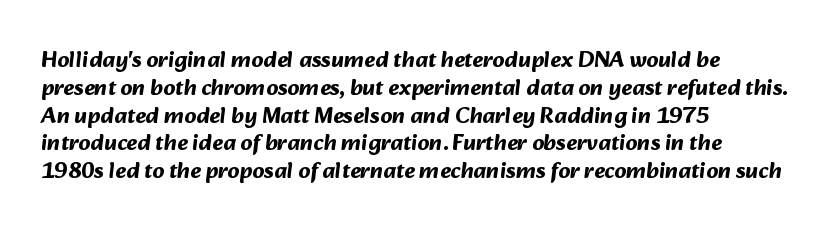
The image shows 23 px bold type; set left-aligned, line spacing 1.21x, normal letter spacing, not underlined.
